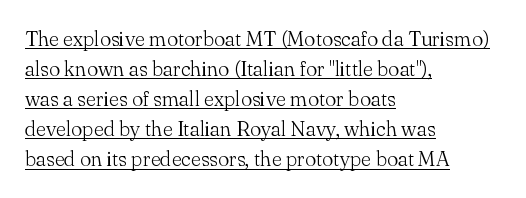
Q: Is the text bold? A: No.
Q: Is the text italic (slanted)? A: No, it is upright.
Q: Is the text underlined? A: Yes.
Q: How is the paragraph aligned? A: Left-aligned.
Q: Is the spacing between letters normal or unusually wide? A: Normal.
Q: Is the spacing between lines tight, normal or loose? A: Normal.
